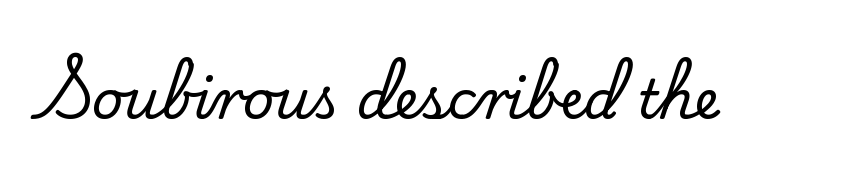
The space directly below the letters is spotless. Note the varied advance widths — an 'i' is clearly narrower than an 'm'. Look at the bottom of the vertical strokes: they flare into serifs here.
